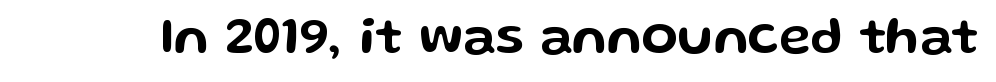
The face used here is a sans, in the tradition of grotesques and geometrics. These lines are rendered in a variable-pitch font. Does extra space separate the letters? No, they use regular spacing. Words float on clear page, feet unadorned. A typesetter would mark this as roman, not italic.
